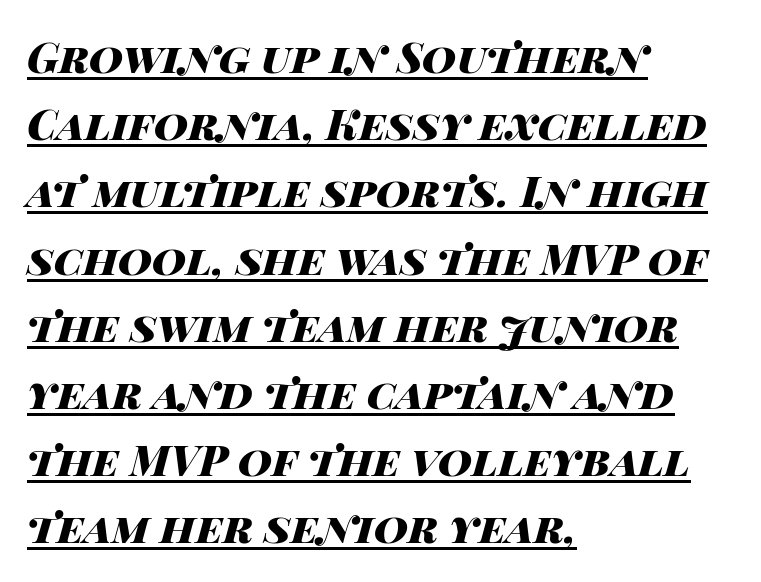
Q: Is the text bold? A: Yes.
Q: Is the text italic (slanted)? A: Yes, it leans right by about 14 degrees.
Q: Is the text underlined? A: Yes.
Q: How is the paragraph aligned? A: Left-aligned.
Q: Is the spacing between letters normal or unusually wide? A: Normal.
Q: Is the spacing between lines tight, normal or loose? A: Normal.
Q: Width (condensed, normal, or wide)? A: Wide.
Q: Stroke contrast? A: High.
Q: x-height? A: Large.
Q: Monospaced? A: No.
